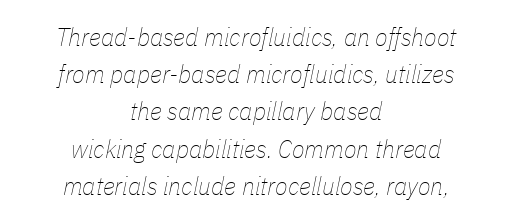
Plain, unruled lines of type. Unbolded letterforms with no extra heft. No extra tracking has been applied to these lines. Baseline-to-baseline distance is the conventional proportion of letter height.
